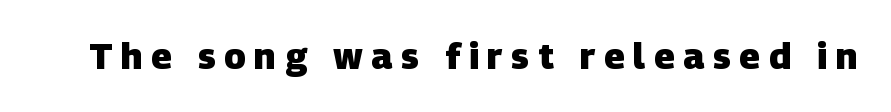
Students, this is bold: see how much ink each stroke carries. Each letter keeps its own natural width here, so spacing adapts to shape. The line texture is sparse and dotted thanks to wide tracking. This rendering features lettering with no underline. The type family on display is of the sans-serif kind.
